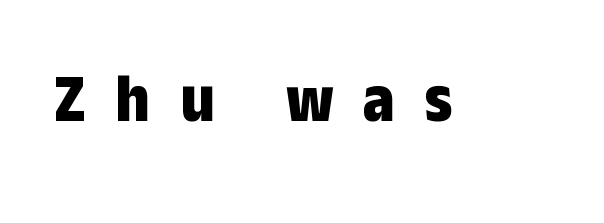
Q: Is the text bold? A: Yes.
Q: Is the text italic (slanted)? A: No, it is upright.
Q: Is the typeface a serif or a sans-serif typeface? A: Sans-serif.
Q: Is the text underlined? A: No.
Q: Is the spacing between letters normal or unusually wide? A: Unusually wide.
Q: Width (condensed, normal, or wide)? A: Condensed.
Q: Stroke contrast? A: Low.
Q: x-height? A: Medium.
Q: Monospaced? A: No.
